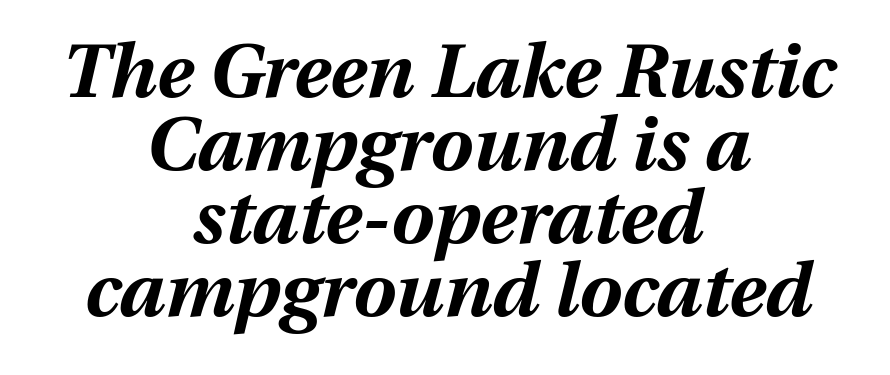
Q: Is the text bold? A: Yes.
Q: Is the text italic (slanted)? A: Yes, it leans right by about 13 degrees.
Q: Is the text underlined? A: No.
Q: How is the paragraph aligned? A: Centered.
Q: Is the spacing between letters normal or unusually wide? A: Normal.
Q: Is the spacing between lines tight, normal or loose? A: Tight.
Q: Width (condensed, normal, or wide)? A: Normal.
Q: Stroke contrast? A: Medium.
Q: x-height? A: Medium.
Q: Monospaced? A: No.
